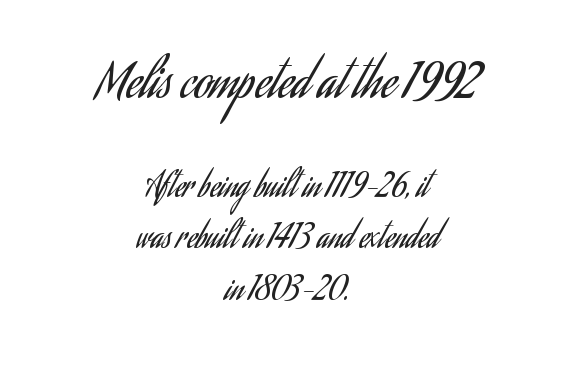
{"serif": "no", "bold": "no", "weight": "regular", "width": "condensed", "stroke_contrast": "low", "x_height": "small", "monospaced": "no", "underline": "no", "align": "center", "line_spacing": "normal", "line_spacing_ratio": 1.6, "letter_spacing": "normal", "letter_spacing_em": 0.0, "larger_block": "first", "size_ratio": 1.5, "glyph_px": 48}
